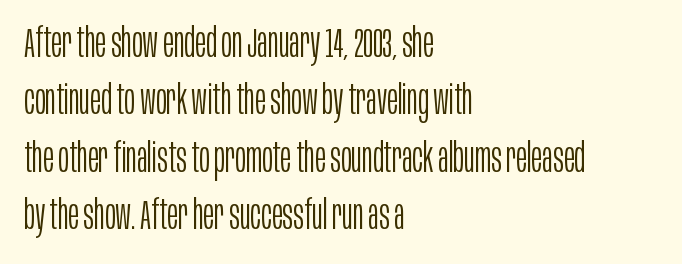
{"serif": "no", "italic": "no", "bold": "no", "weight": "light", "width": "condensed", "stroke_contrast": "low", "x_height": "large", "monospaced": "no", "underline": "no", "align": "left", "line_spacing": "normal", "line_spacing_ratio": 1.4, "letter_spacing": "normal", "letter_spacing_em": 0.0, "glyph_px": 41}
